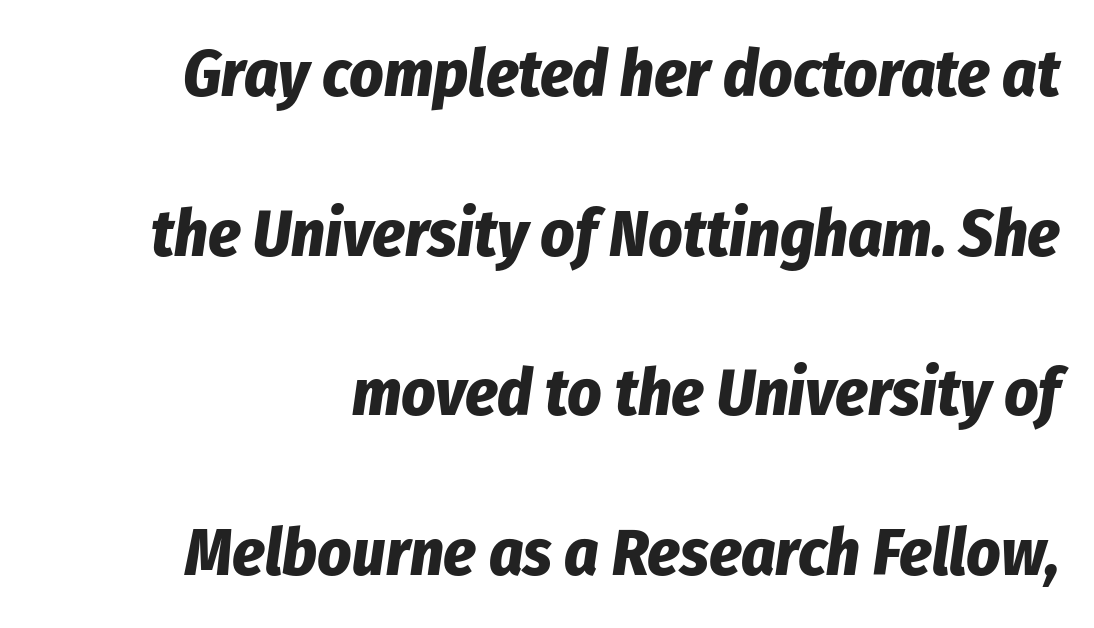
The image shows 66 px bold, condensed type, italic (leaning right); set loose line spacing (2.42x), normal letter spacing, not underlined; low stroke contrast and a medium x-height.
